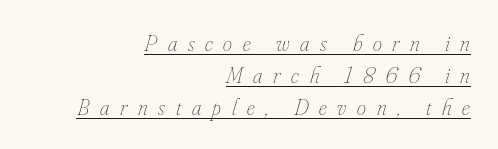
The image shows 23 px text type, italic (leaning right); set right-aligned, normal line spacing (1.39x), unusually wide letter spacing (+0.47 em), underlined.
